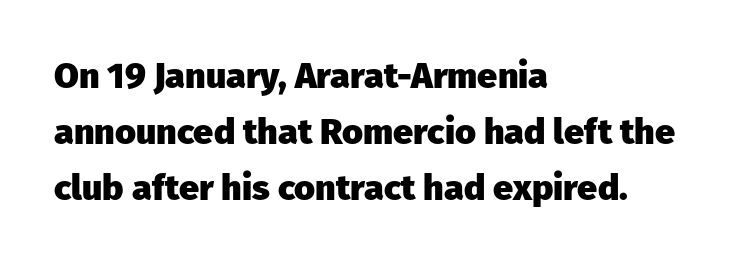
{"serif": "no", "italic": "no", "bold": "yes", "weight": "heavy", "width": "normal", "stroke_contrast": "low", "x_height": "medium", "monospaced": "no", "underline": "no", "align": "left", "line_spacing": "normal", "line_spacing_ratio": 1.56, "letter_spacing": "normal", "letter_spacing_em": 0.0, "glyph_px": 36}
